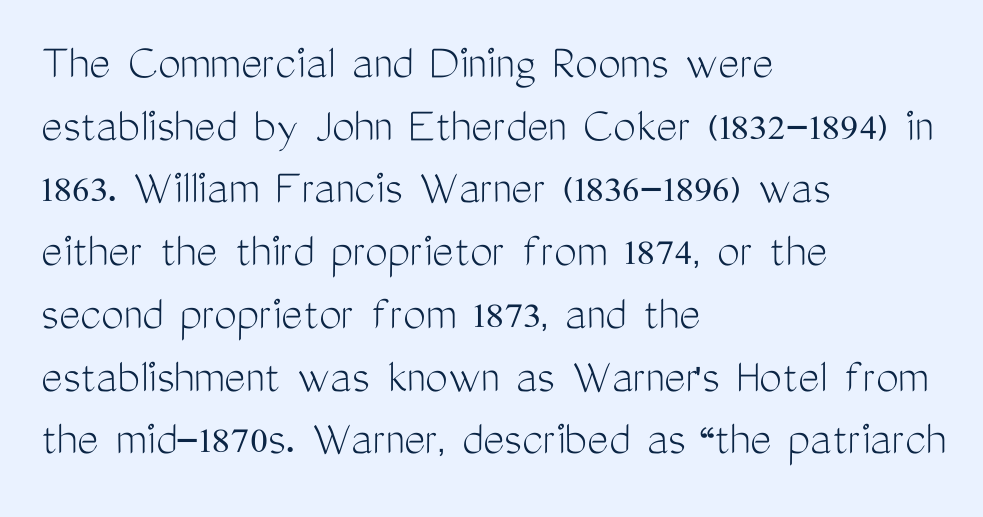
The rendering shows plain stroke endings on the letterforms — a sans-serif design. Counters stay open thanks to moderate or lighter strokes. The ragged edge is on the right, which tells us the setting is flush left. You could not count columns in this text — the font is proportionally spaced.
